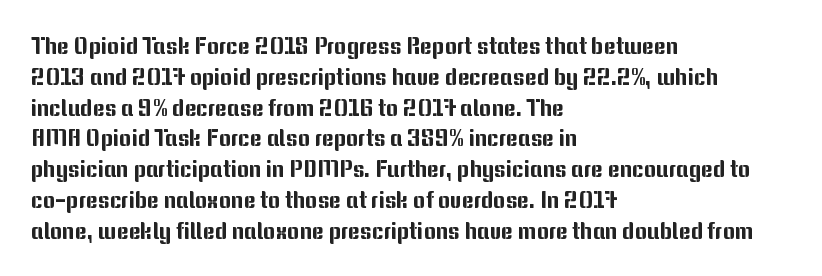
The image shows 23 px text type, upright; set left-aligned, normal line spacing (1.34x), normal letter spacing, not underlined.
